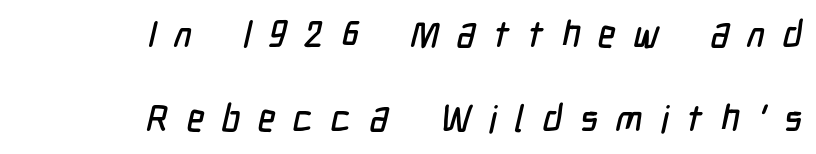
Q: Is the typeface a serif or a sans-serif typeface? A: Sans-serif.
Q: Is the text underlined? A: No.
Q: How is the paragraph aligned? A: Right-aligned.
Q: Is the spacing between letters normal or unusually wide? A: Unusually wide.
Q: Is the spacing between lines tight, normal or loose? A: Loose.
Q: Width (condensed, normal, or wide)? A: Condensed.
Q: Stroke contrast? A: Low.
Q: x-height? A: Medium.
Q: Monospaced? A: No.
